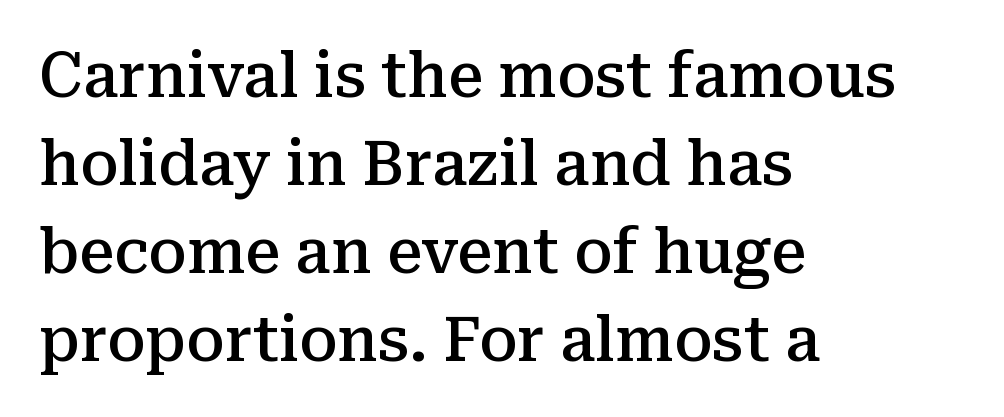
{"serif": "yes", "italic": "no", "bold": "semi", "weight": "semibold", "width": "normal", "stroke_contrast": "medium", "x_height": "medium", "monospaced": "no", "underline": "no", "align": "left", "line_spacing": "normal", "line_spacing_ratio": 1.42, "letter_spacing": "normal", "letter_spacing_em": 0.0, "glyph_px": 62}
